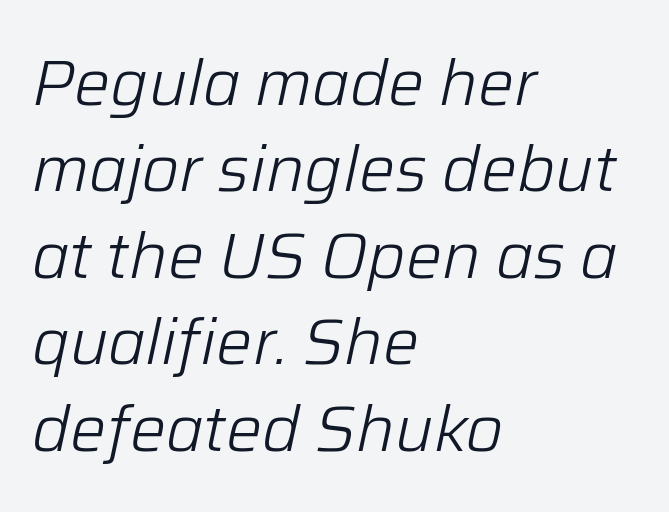
Q: Is the text bold? A: No.
Q: Is the text italic (slanted)? A: Yes, it leans right by about 12 degrees.
Q: Is the text underlined? A: No.
Q: How is the paragraph aligned? A: Left-aligned.
Q: Is the spacing between letters normal or unusually wide? A: Normal.
Q: Is the spacing between lines tight, normal or loose? A: Normal.
Q: Width (condensed, normal, or wide)? A: Normal.
Q: Stroke contrast? A: Low.
Q: x-height? A: Medium.
Q: Monospaced? A: No.
